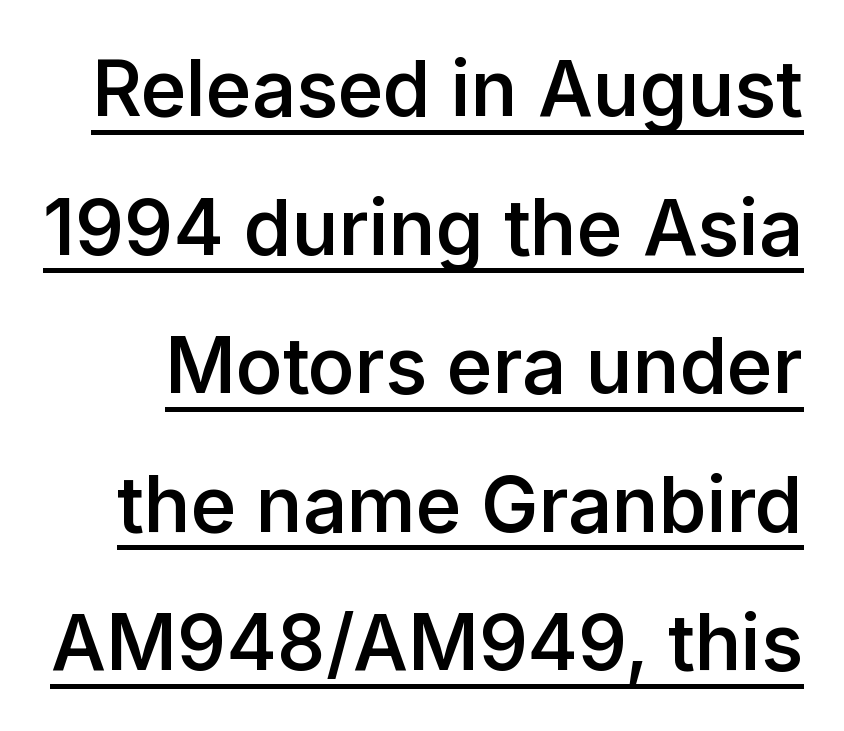
A typographer would call this underscored text. No feet cap the strokes, marking this as sans-serif type. The letters stand straight up with perfectly vertical stems. Here the glyphs are tracked normally, forming tight word shapes. Caption: semibold face, moderately heavy strokes. Each letter keeps its own natural width here, so spacing adapts to shape.
